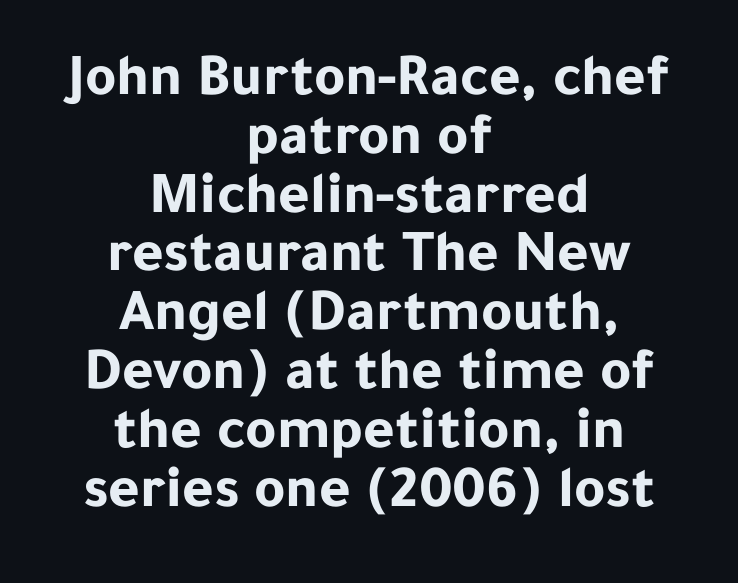
The image shows 60 px bold sans-serif type, upright; set centered, tight line spacing (0.98x), normal letter spacing, not underlined; low stroke contrast and a medium x-height.
